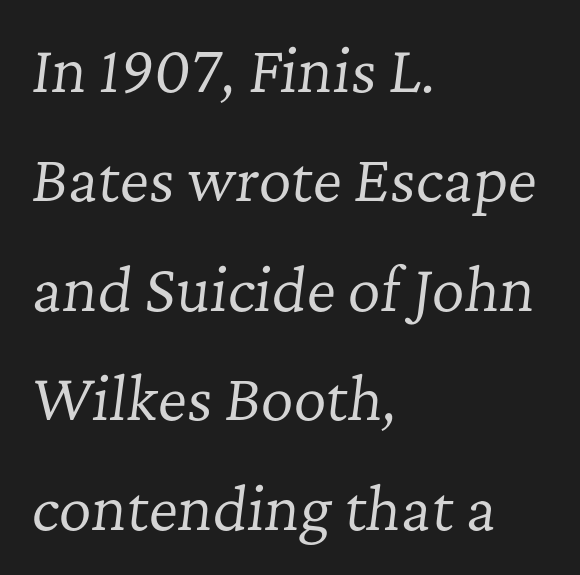
The image shows 57 px regular-weight serif type, italic (leaning right); set left-aligned, loose line spacing (1.92x), normal letter spacing, not underlined; low stroke contrast and a medium x-height.
